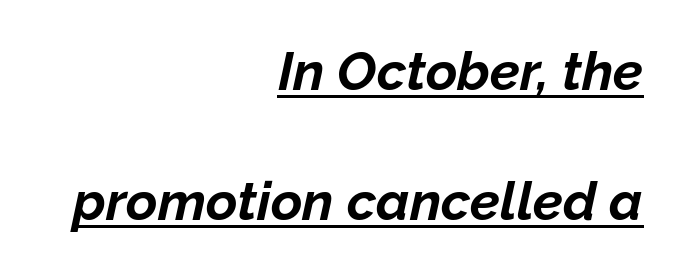
{"italic": "yes", "lean": "right", "slant_degrees": 12, "bold": "yes", "weight": "bold", "width": "normal", "stroke_contrast": "low", "x_height": "medium", "monospaced": "no", "underline": "yes", "align": "right", "line_spacing": "loose", "line_spacing_ratio": 2.4, "letter_spacing": "normal", "letter_spacing_em": 0.0, "glyph_px": 54}
